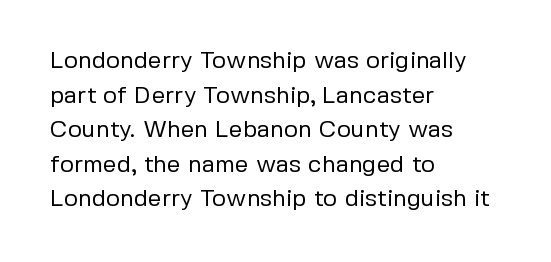
Regarding leading, the lines here are spaced in the standard way. The letters look calm and open, with moderate or lighter stems. Layout note: lines flush left. The rendering keeps characters at their native spacing. The lettering stays uniformly vertical, giving the passage a roman look. Underline: absent.
